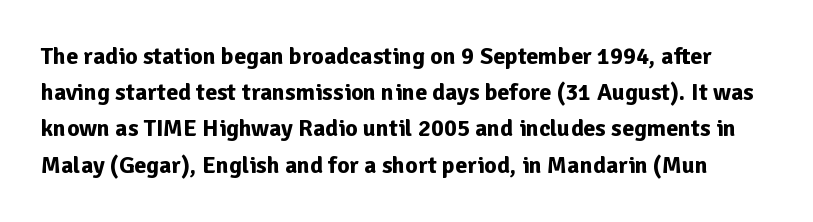
{"italic": "no", "bold": "yes", "underline": "no", "line_spacing": "normal", "line_spacing_ratio": 1.51, "letter_spacing": "normal", "letter_spacing_em": 0.0, "glyph_px": 24}
